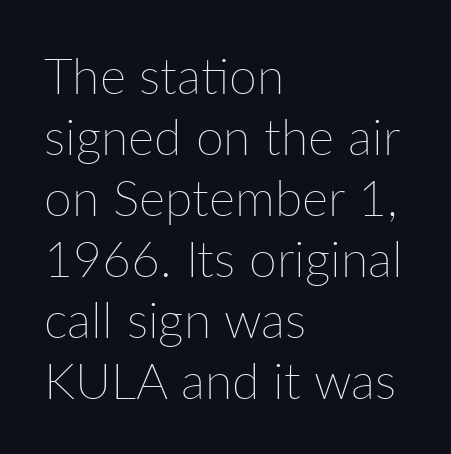
The image shows 50 px thin type, upright; set left-aligned, line spacing 1.22x, normal letter spacing, not underlined; low stroke contrast and a medium x-height.
